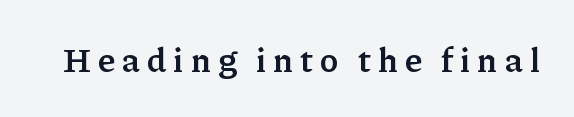
Q: Is the text bold? A: Yes.
Q: Is the text italic (slanted)? A: No, it is upright.
Q: Is the typeface a serif or a sans-serif typeface? A: Serif.
Q: Is the text underlined? A: No.
Q: Is the spacing between letters normal or unusually wide? A: Unusually wide.
Q: Width (condensed, normal, or wide)? A: Normal.
Q: Stroke contrast? A: Low.
Q: x-height? A: Medium.
Q: Monospaced? A: No.
